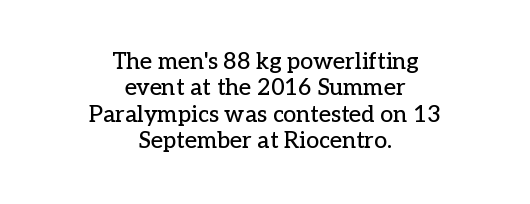
{"italic": "no", "underline": "no", "align": "center", "line_spacing": "tight", "line_spacing_ratio": 1.15, "letter_spacing": "normal", "letter_spacing_em": 0.0, "glyph_px": 23}
